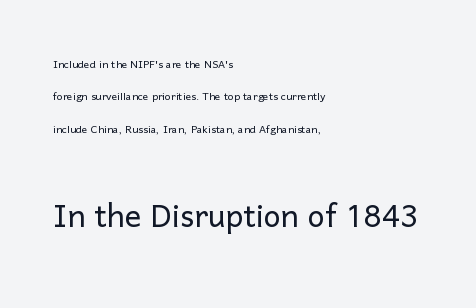
Heaviness? Minimal to ordinary, like unemphasized prose. Teacher's note: observe the even left margin — that is flush-left alignment. You could not count columns in this text — the font is proportionally spaced. A typesetter would call this zero additional tracking. This sample uses a sans-serif face.
